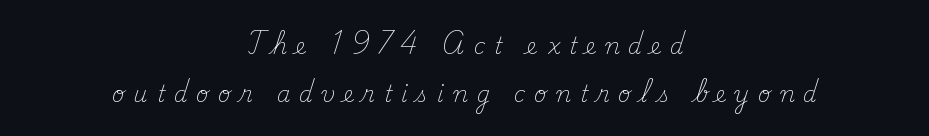
{"bold": "no", "underline": "no", "align": "center", "line_spacing": "loose", "line_spacing_ratio": 2.17, "letter_spacing": "wide", "letter_spacing_em": 0.4, "glyph_px": 22}
